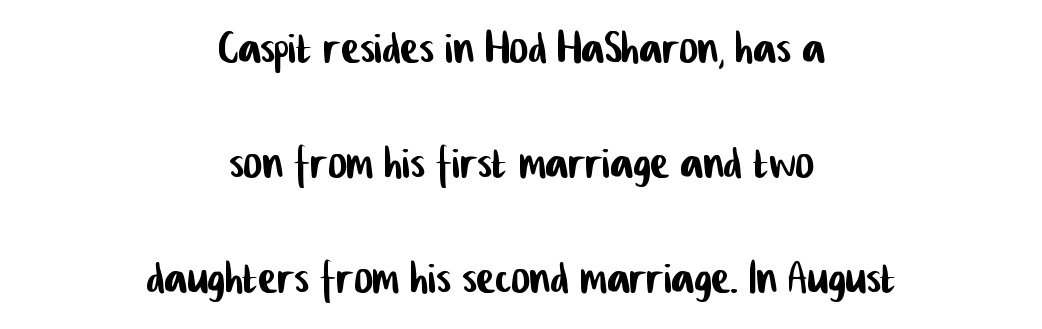
Q: Is the typeface a serif or a sans-serif typeface? A: Sans-serif.
Q: Is the text underlined? A: No.
Q: How is the paragraph aligned? A: Centered.
Q: Is the spacing between letters normal or unusually wide? A: Normal.
Q: Is the spacing between lines tight, normal or loose? A: Loose.
Q: Width (condensed, normal, or wide)? A: Condensed.
Q: Stroke contrast? A: Low.
Q: x-height? A: Medium.
Q: Monospaced? A: No.
